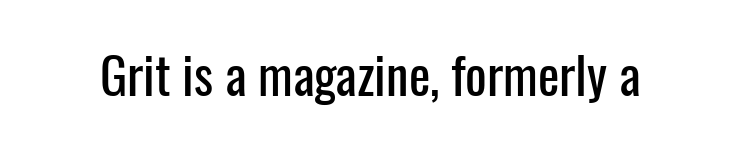
The image shows 51 px condensed sans-serif type, upright; set normal letter spacing, not underlined; low stroke contrast and a medium x-height.
